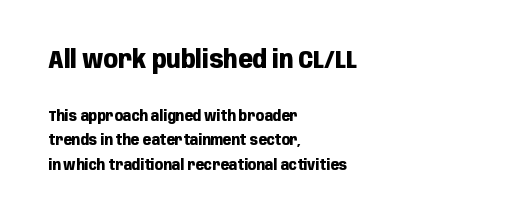
{"italic": "no", "bold": "yes", "underline": "no", "align": "left", "line_spacing_ratio": 1.74, "letter_spacing": "normal", "letter_spacing_em": 0.0, "larger_block": "first", "size_ratio": 1.71, "glyph_px": 24}
